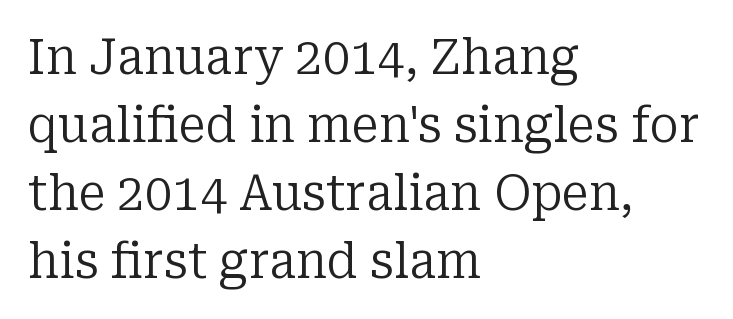
Q: Is the text bold? A: No.
Q: Is the text italic (slanted)? A: No, it is upright.
Q: Is the typeface a serif or a sans-serif typeface? A: Serif.
Q: Is the text underlined? A: No.
Q: How is the paragraph aligned? A: Left-aligned.
Q: Is the spacing between letters normal or unusually wide? A: Normal.
Q: Is the spacing between lines tight, normal or loose? A: Normal.
Q: Width (condensed, normal, or wide)? A: Normal.
Q: Stroke contrast? A: Low.
Q: x-height? A: Medium.
Q: Monospaced? A: No.
